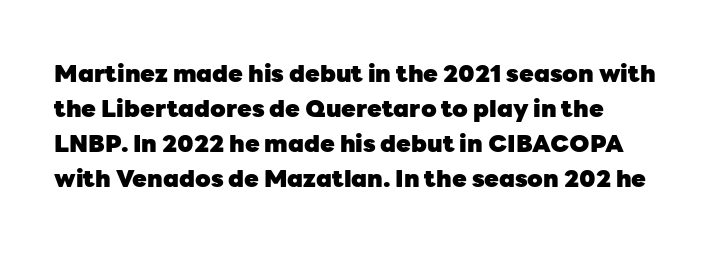
{"italic": "no", "bold": "yes", "underline": "no", "line_spacing": "normal", "line_spacing_ratio": 1.46, "letter_spacing": "normal", "letter_spacing_em": 0.0, "glyph_px": 24}
